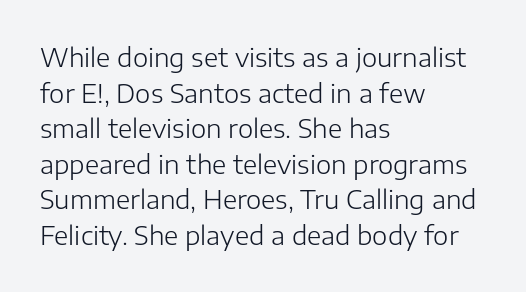
The image shows 26 px text type, upright; set left-aligned, normal line spacing (1.37x), normal letter spacing, not underlined.
